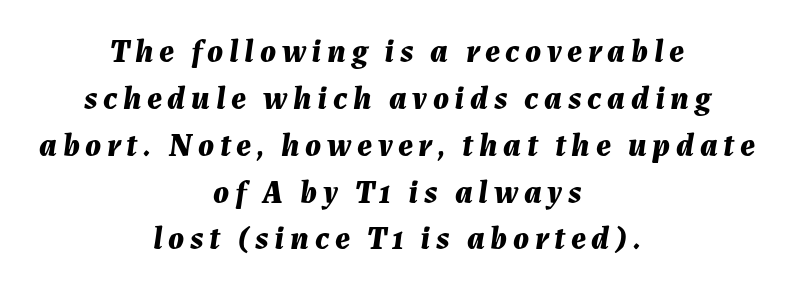
Q: Is the text bold? A: Yes.
Q: Is the text italic (slanted)? A: Yes, it leans right by about 7 degrees.
Q: Is the text underlined? A: No.
Q: How is the paragraph aligned? A: Centered.
Q: Is the spacing between lines tight, normal or loose? A: Normal.
Q: Width (condensed, normal, or wide)? A: Normal.
Q: Stroke contrast? A: Medium.
Q: x-height? A: Medium.
Q: Monospaced? A: No.
